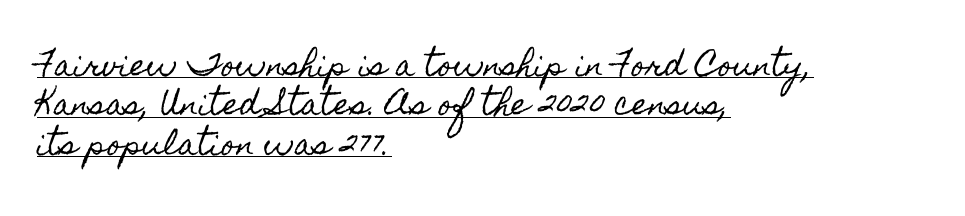
Is the block centered? No — it sits flush against the left margin. Proportional: the letters do not fall into vertical columns. How would I describe the line gaps? Plain and ordinary. A baseline rule has been typeset under these characters. Look at the tracking — it's just the regular setting, nothing added.
